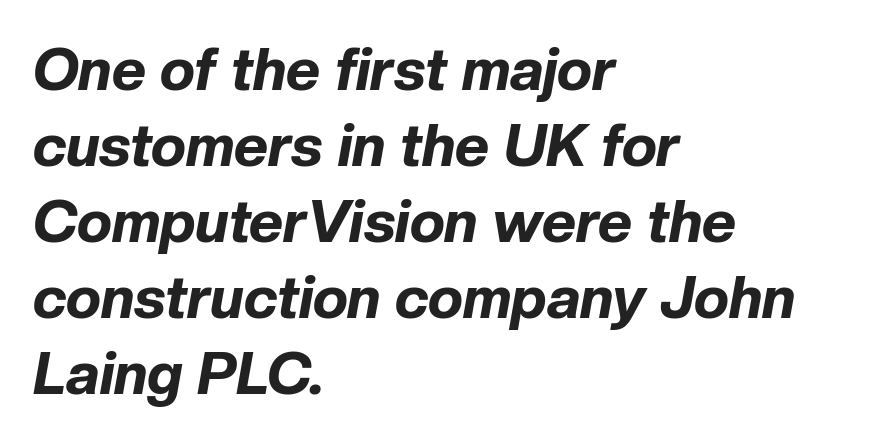
The image shows 59 px bold type, italic (leaning right); set left-aligned, normal line spacing (1.29x), normal letter spacing, not underlined; low stroke contrast and a medium x-height.
